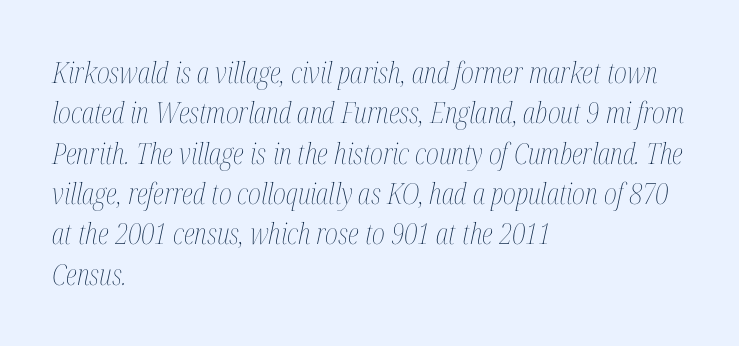
Q: Is the text bold? A: No.
Q: Is the text italic (slanted)? A: Yes, it leans right by about 12 degrees.
Q: Is the text underlined? A: No.
Q: How is the paragraph aligned? A: Left-aligned.
Q: Is the spacing between letters normal or unusually wide? A: Normal.
Q: Is the spacing between lines tight, normal or loose? A: Normal.
Q: Width (condensed, normal, or wide)? A: Condensed.
Q: Stroke contrast? A: Medium.
Q: x-height? A: Medium.
Q: Monospaced? A: No.
